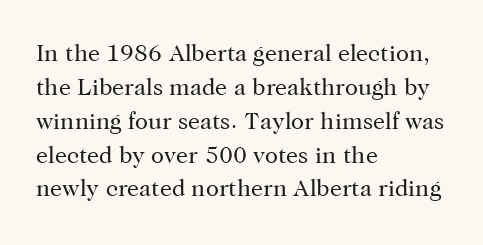
The image shows 24 px text type, upright; set left-aligned, normal line spacing (1.41x), normal letter spacing, not underlined.
